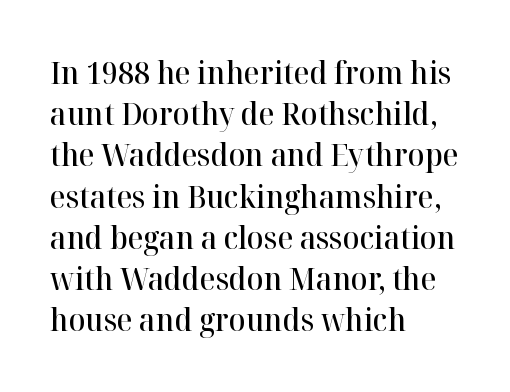
{"serif": "yes", "italic": "no", "bold": "semi", "weight": "semibold", "width": "normal", "stroke_contrast": "high", "x_height": "medium", "monospaced": "no", "underline": "no", "align": "left", "line_spacing": "normal", "line_spacing_ratio": 1.33, "letter_spacing": "normal", "letter_spacing_em": 0.0, "glyph_px": 31}
